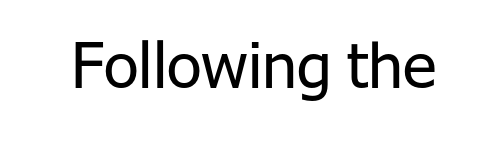
The passage shown is not bold in any degree. Honestly, the letter spacing is just normal — you wouldn't notice it. The characters display no serif detailing; their extremities are plain. Note the varied advance widths — an 'i' is clearly narrower than an 'm'. Letters rest on an invisible, unmarked baseline.
